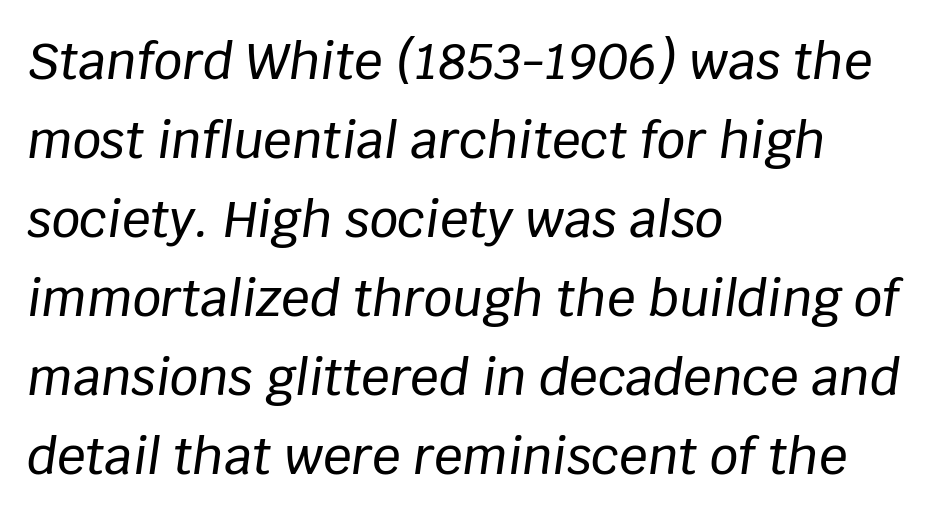
{"italic": "yes", "lean": "right", "slant_degrees": 8, "width": "normal", "stroke_contrast": "low", "x_height": "large", "monospaced": "no", "underline": "no", "align": "left", "line_spacing": "normal", "line_spacing_ratio": 1.58, "letter_spacing": "normal", "letter_spacing_em": 0.0, "glyph_px": 50}
